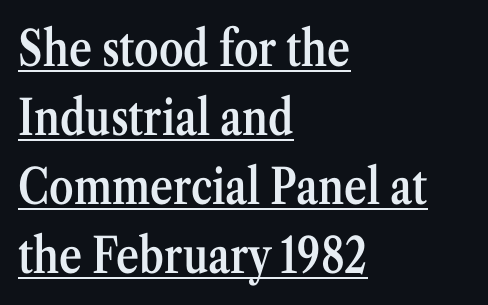
The image shows 49 px semibold, condensed serif type, upright; set left-aligned, normal line spacing (1.41x), normal letter spacing, underlined; medium stroke contrast and a medium x-height.
